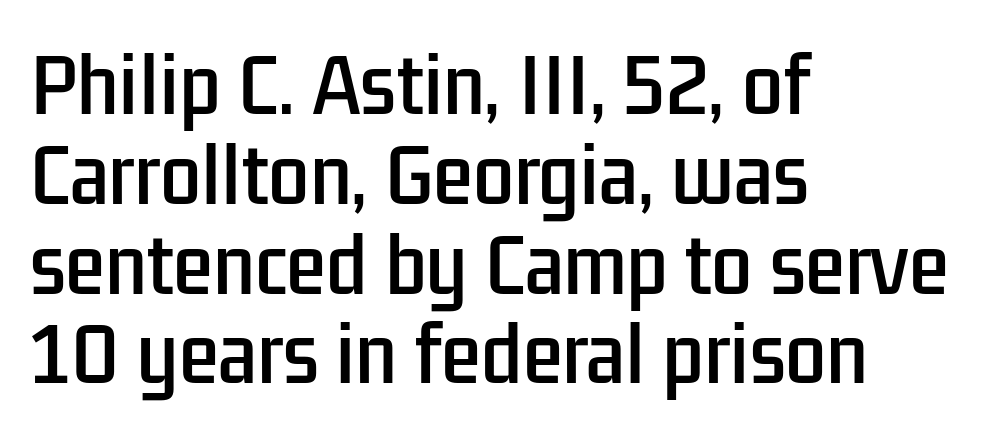
Q: Is the text italic (slanted)? A: No, it is upright.
Q: Is the typeface a serif or a sans-serif typeface? A: Sans-serif.
Q: Is the text underlined? A: No.
Q: How is the paragraph aligned? A: Left-aligned.
Q: Is the spacing between letters normal or unusually wide? A: Normal.
Q: Width (condensed, normal, or wide)? A: Condensed.
Q: Stroke contrast? A: Low.
Q: x-height? A: Medium.
Q: Monospaced? A: No.
